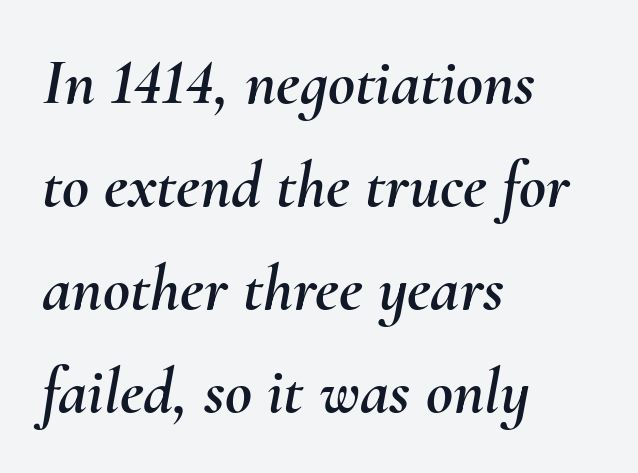
{"italic": "yes", "lean": "right", "slant_degrees": 10, "width": "normal", "stroke_contrast": "medium", "x_height": "small", "monospaced": "no", "underline": "no", "align": "left", "line_spacing": "normal", "line_spacing_ratio": 1.56, "letter_spacing": "normal", "letter_spacing_em": 0.0, "glyph_px": 66}
